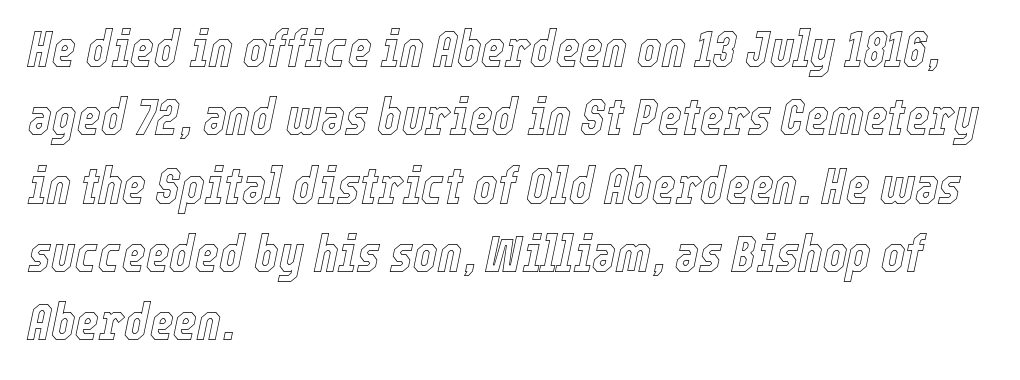
Q: Is the text italic (slanted)? A: Yes, it leans right by about 12 degrees.
Q: Is the text underlined? A: No.
Q: How is the paragraph aligned? A: Left-aligned.
Q: Is the spacing between letters normal or unusually wide? A: Normal.
Q: Is the spacing between lines tight, normal or loose? A: Normal.
Q: Width (condensed, normal, or wide)? A: Condensed.
Q: x-height? A: Medium.
Q: Monospaced? A: No.
